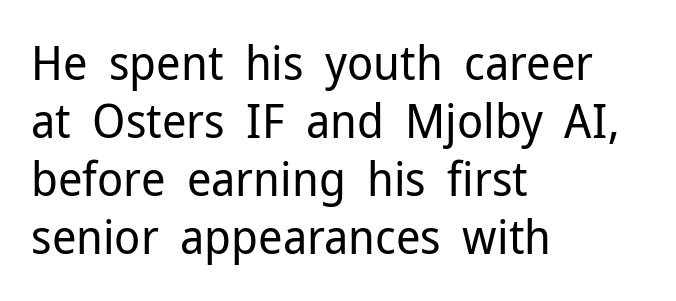
{"serif": "no", "italic": "no", "bold": "no", "weight": "regular", "width": "normal", "stroke_contrast": "low", "x_height": "medium", "monospaced": "no", "underline": "no", "align": "left", "line_spacing_ratio": 1.21, "letter_spacing": "normal", "letter_spacing_em": 0.0, "glyph_px": 48}
